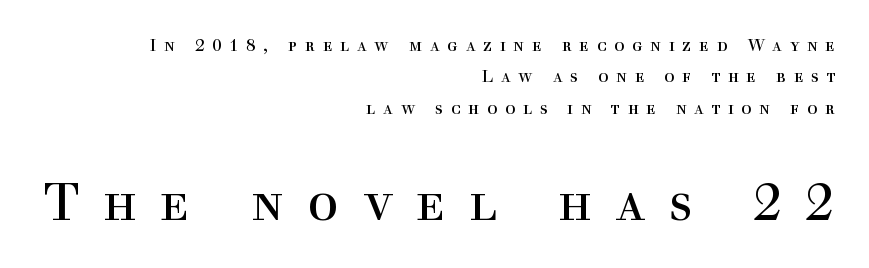
The image shows 52 px regular-weight serif type, upright; set right-aligned, line spacing 1.85x, unusually wide letter spacing (+0.45 em), not underlined; the second (bottom) block is 3.06x larger; a medium x-height.
